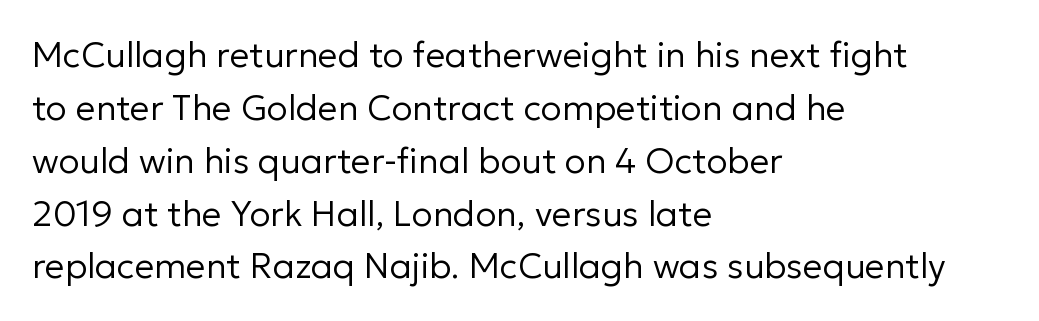
{"serif": "no", "italic": "no", "bold": "no", "weight": "regular", "width": "normal", "stroke_contrast": "low", "x_height": "medium", "monospaced": "no", "underline": "no", "align": "left", "line_spacing": "normal", "line_spacing_ratio": 1.51, "letter_spacing": "normal", "letter_spacing_em": 0.0, "glyph_px": 35}
